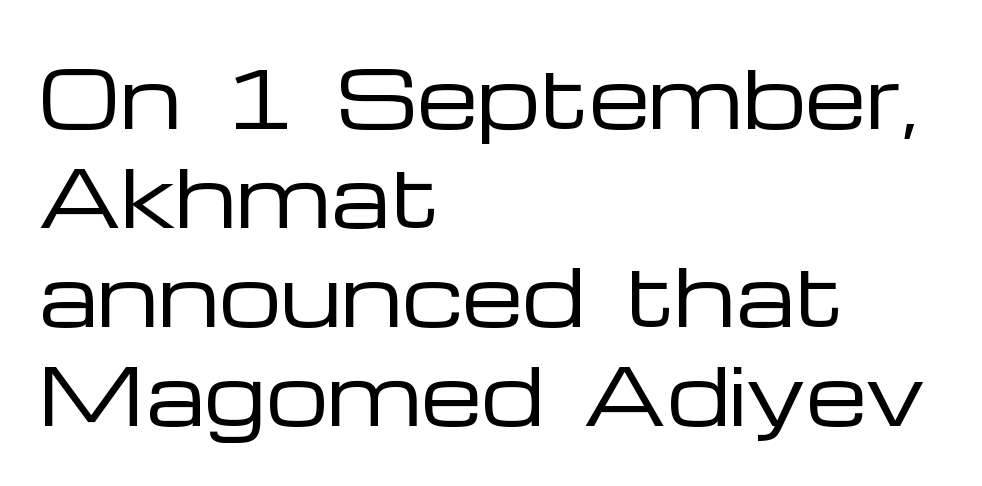
The image shows 78 px regular-weight, wide sans-serif type, upright; set left-aligned, normal line spacing (1.27x), normal letter spacing, not underlined; low stroke contrast and a medium x-height.
